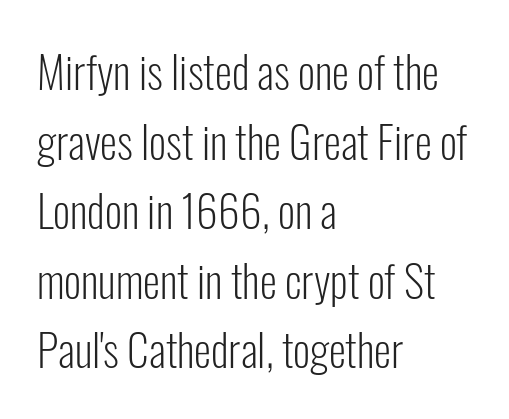
Q: Is the text bold? A: No.
Q: Is the text italic (slanted)? A: No, it is upright.
Q: Is the typeface a serif or a sans-serif typeface? A: Sans-serif.
Q: Is the text underlined? A: No.
Q: How is the paragraph aligned? A: Left-aligned.
Q: Is the spacing between letters normal or unusually wide? A: Normal.
Q: Is the spacing between lines tight, normal or loose? A: Normal.
Q: Width (condensed, normal, or wide)? A: Condensed.
Q: Stroke contrast? A: Low.
Q: x-height? A: Medium.
Q: Monospaced? A: No.
